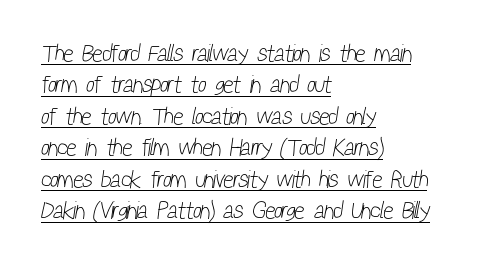
The image shows 24 px text type; set left-aligned, normal line spacing (1.31x), normal letter spacing, underlined.
